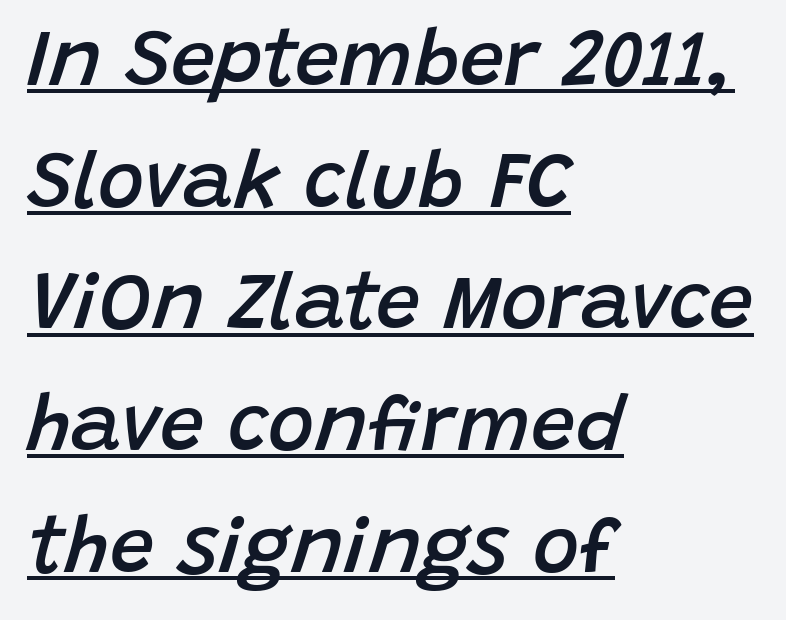
These lines keep a tight, regular rhythm from letter to letter. Its strokes are somewhat broadened, the hallmark of semibold type. The face used here is proportionally spaced, like ordinary book or web type. If you drew a line through each stem, it would be angled. Whoever set this chose a conventional vertical rhythm. Has an underline been added? It has.
